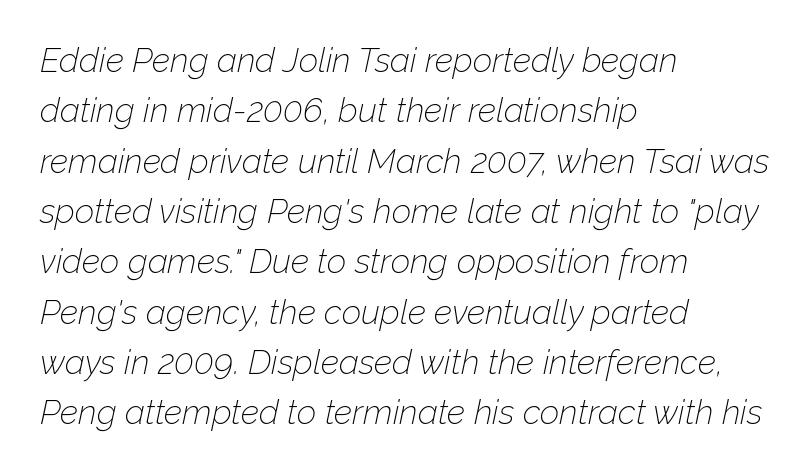
Q: Is the text bold? A: No.
Q: Is the text italic (slanted)? A: Yes, it leans right by about 12 degrees.
Q: Is the text underlined? A: No.
Q: How is the paragraph aligned? A: Left-aligned.
Q: Is the spacing between letters normal or unusually wide? A: Normal.
Q: Is the spacing between lines tight, normal or loose? A: Normal.
Q: Width (condensed, normal, or wide)? A: Normal.
Q: Stroke contrast? A: Low.
Q: x-height? A: Medium.
Q: Monospaced? A: No.
